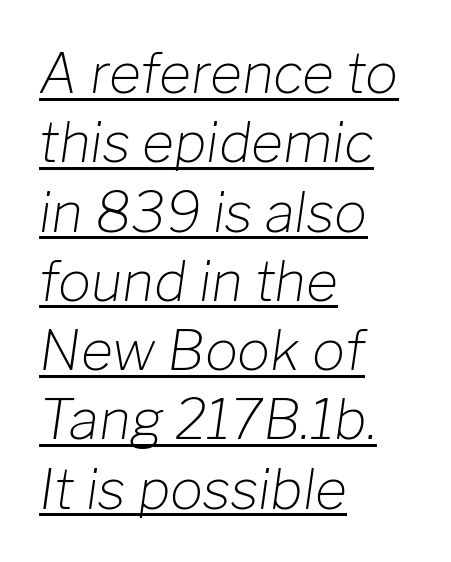
Q: Is the text bold? A: No.
Q: Is the text italic (slanted)? A: Yes, it leans right by about 8 degrees.
Q: Is the text underlined? A: Yes.
Q: How is the paragraph aligned? A: Left-aligned.
Q: Is the spacing between letters normal or unusually wide? A: Normal.
Q: Is the spacing between lines tight, normal or loose? A: Normal.
Q: Width (condensed, normal, or wide)? A: Normal.
Q: Stroke contrast? A: Low.
Q: x-height? A: Medium.
Q: Monospaced? A: No.
